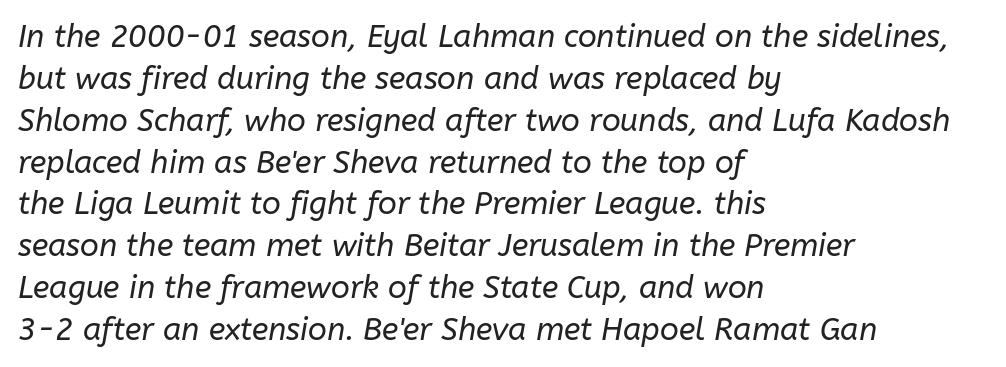
Here the designer chose a conventional face with non-uniform glyph widths. Is the block centered? No — it sits flush against the left margin. Each stroke keeps to a modest, everyday thickness or less. Decoration check: the copy has no underline.
